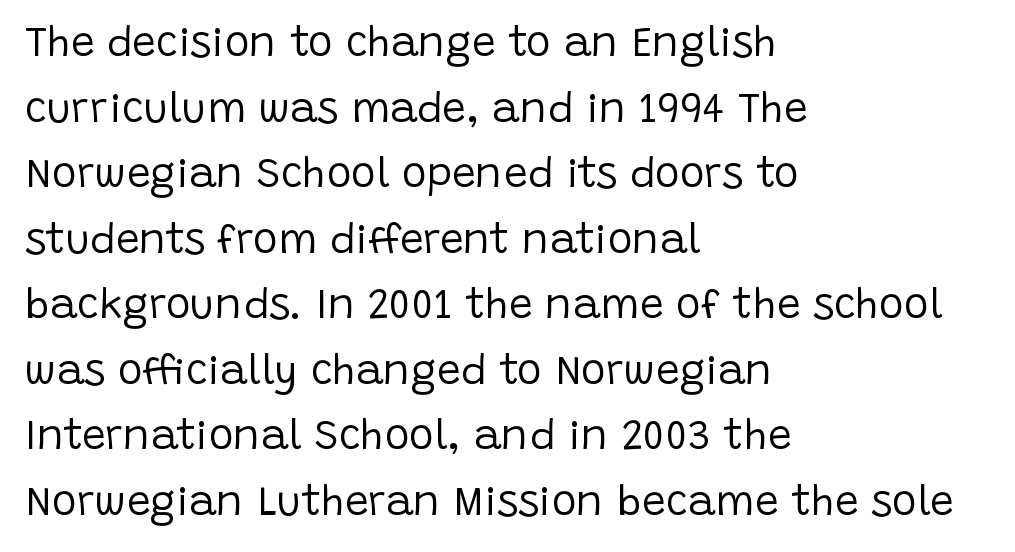
Every stem runs plumb, perpendicular to the baseline. The passage shown is typed in a proportional face where columns would drift. The setting favours the left margin, as ordinary paragraphs usually do. Vertical stems look standard width or narrower in stroke. Just letters on the line, the space beneath them empty.
